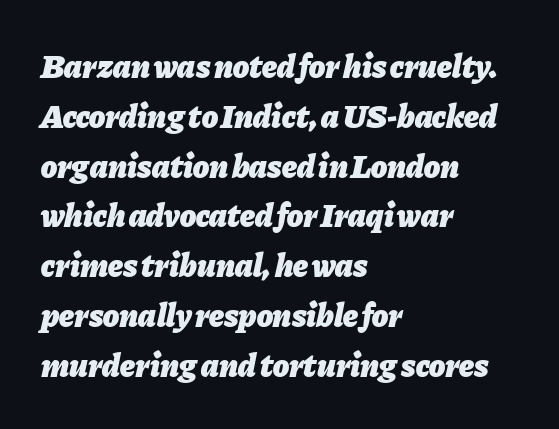
{"italic": "yes", "lean": "right", "slant_degrees": 11, "bold": "yes", "weight": "heavy", "width": "normal", "stroke_contrast": "low", "x_height": "medium", "monospaced": "no", "underline": "no", "align": "left", "line_spacing": "normal", "line_spacing_ratio": 1.51, "letter_spacing": "normal", "letter_spacing_em": 0.0, "glyph_px": 33}
